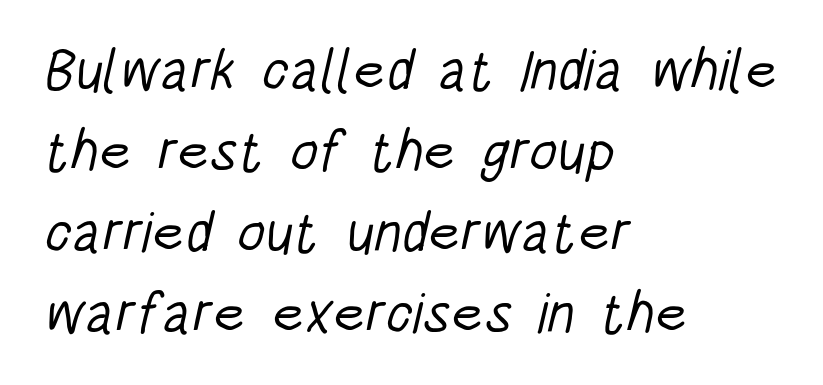
{"serif": "no", "bold": "no", "weight": "light", "width": "condensed", "stroke_contrast": "low", "x_height": "large", "monospaced": "no", "underline": "no", "align": "left", "line_spacing": "normal", "line_spacing_ratio": 1.42, "letter_spacing": "normal", "letter_spacing_em": 0.0, "glyph_px": 57}
